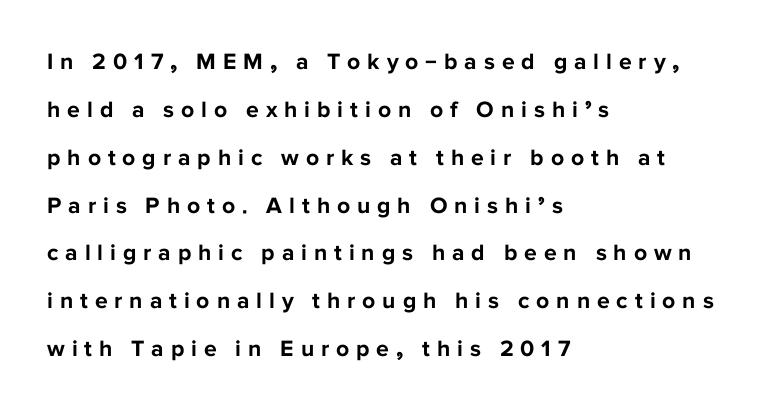
A typesetter would call this heavily tracked-out type. In terms of weight, the rendering is a true, heavy bold. Bare-footed words on every line. Each new line begins a long way beneath the previous one. Casual observation: everything's shoved over to the left. Unlike italic type, these characters show no tilt at all.
